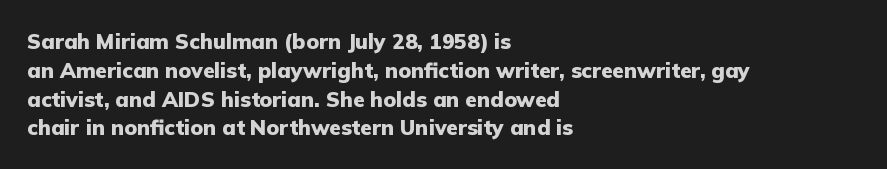
The image shows 21 px bold type, upright; set left-aligned, normal line spacing (1.37x), normal letter spacing, not underlined.
